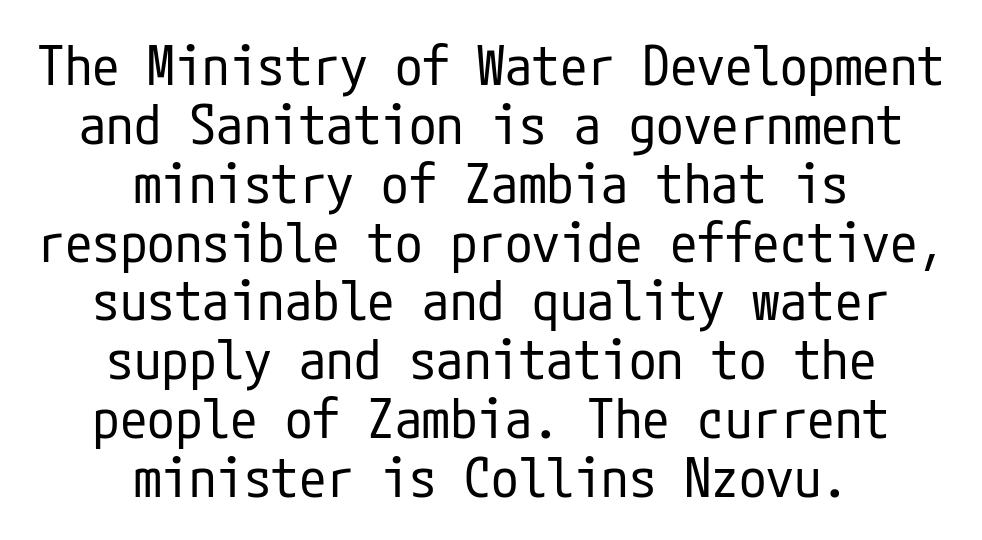
The image shows 55 px regular-weight, condensed sans-serif type, upright; set centered, tight line spacing (1.07x), normal letter spacing, not underlined; low stroke contrast and a medium x-height.
